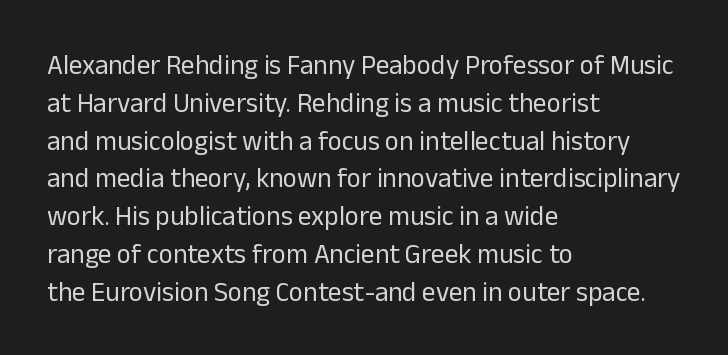
{"italic": "no", "bold": "no", "underline": "no", "align": "left", "line_spacing": "normal", "line_spacing_ratio": 1.4, "letter_spacing": "normal", "letter_spacing_em": 0.0, "glyph_px": 27}
